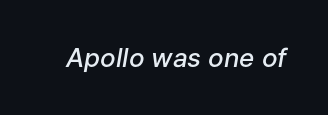
The image shows 26 px text type, italic (leaning right); set normal letter spacing, not underlined.
